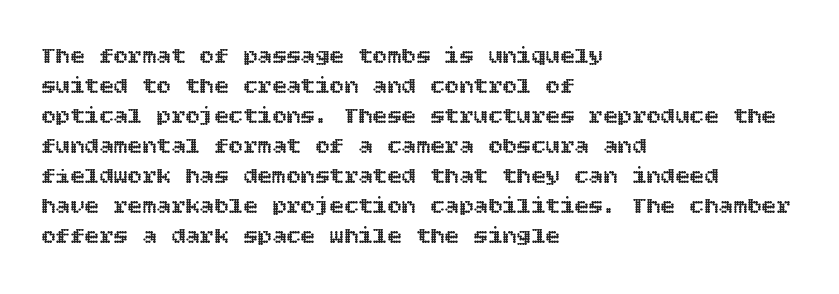
{"italic": "no", "underline": "no", "align": "left", "line_spacing": "normal", "line_spacing_ratio": 1.25, "letter_spacing": "normal", "letter_spacing_em": 0.0, "glyph_px": 24}
